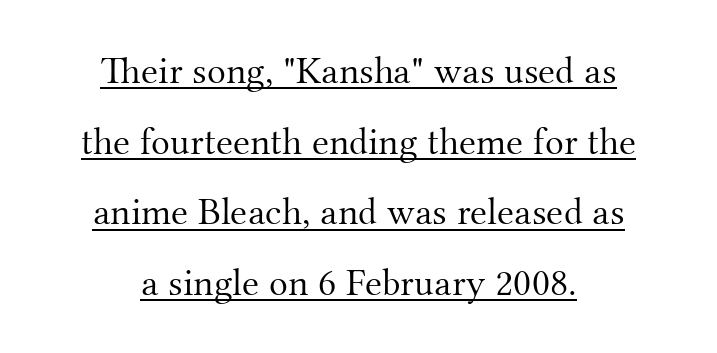
Q: Is the text bold? A: No.
Q: Is the text italic (slanted)? A: No, it is upright.
Q: Is the typeface a serif or a sans-serif typeface? A: Serif.
Q: Is the text underlined? A: Yes.
Q: How is the paragraph aligned? A: Centered.
Q: Is the spacing between letters normal or unusually wide? A: Normal.
Q: Width (condensed, normal, or wide)? A: Normal.
Q: Stroke contrast? A: Medium.
Q: x-height? A: Small.
Q: Monospaced? A: No.
